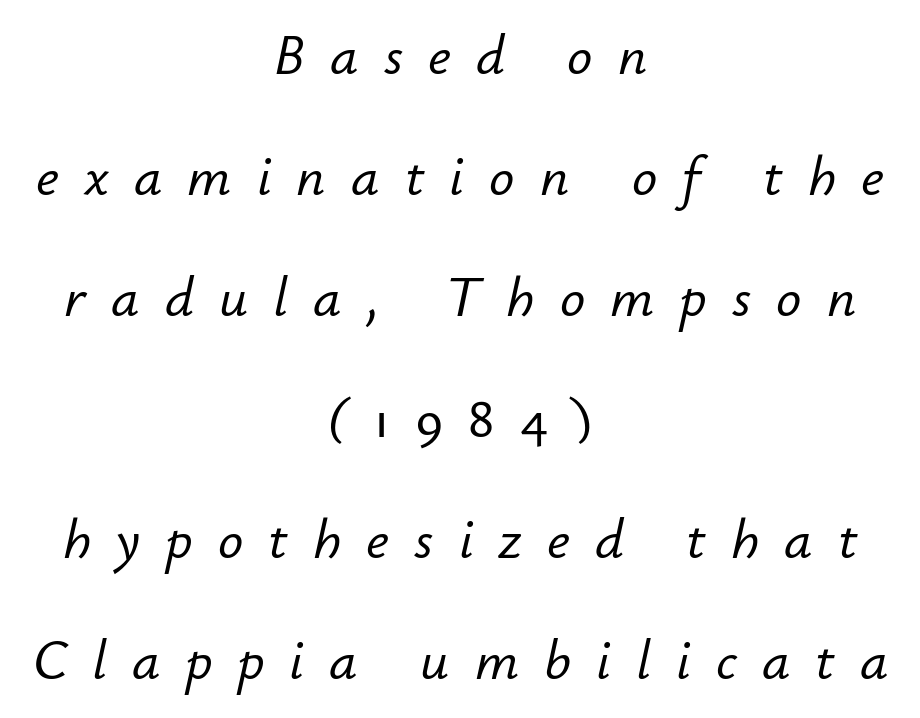
The image shows 56 px text type, italic (leaning right); set centered, loose line spacing (2.16x), unusually wide letter spacing (+0.45 em), not underlined; low stroke contrast and a small x-height.
